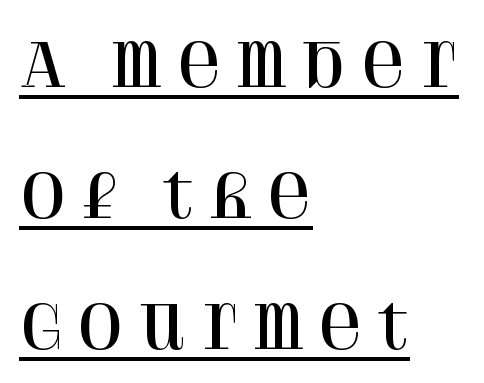
Q: Is the text italic (slanted)? A: No, it is upright.
Q: Is the typeface a serif or a sans-serif typeface? A: Serif.
Q: Is the text underlined? A: Yes.
Q: How is the paragraph aligned? A: Left-aligned.
Q: Is the spacing between letters normal or unusually wide? A: Unusually wide.
Q: Is the spacing between lines tight, normal or loose? A: Loose.
Q: Width (condensed, normal, or wide)? A: Normal.
Q: Stroke contrast? A: High.
Q: x-height? A: Large.
Q: Monospaced? A: No.
